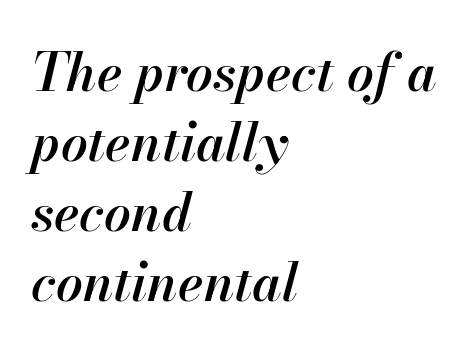
The image shows 53 px semibold type, italic (leaning right); set left-aligned, normal line spacing (1.32x), normal letter spacing, not underlined; high stroke contrast and a small x-height.
